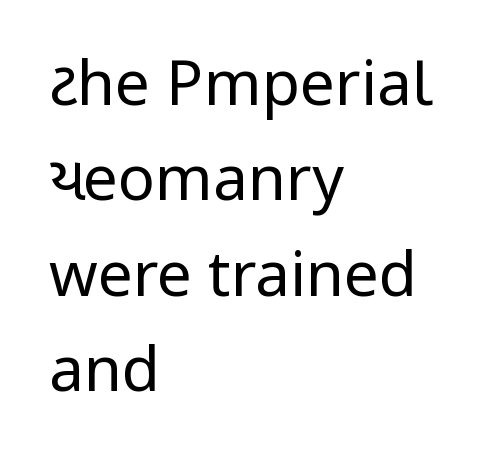
{"serif": "no", "italic": "no", "bold": "no", "weight": "regular", "width": "condensed", "stroke_contrast": "low", "x_height": "large", "monospaced": "no", "underline": "no", "align": "left", "line_spacing": "normal", "line_spacing_ratio": 1.54, "letter_spacing": "normal", "letter_spacing_em": 0.0, "glyph_px": 62}
